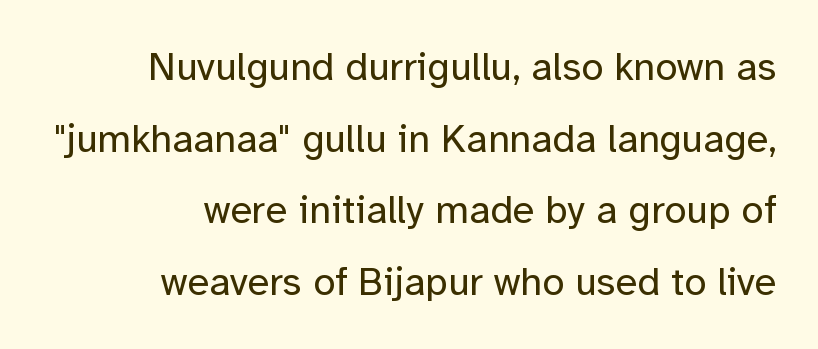
{"serif": "no", "italic": "no", "bold": "no", "weight": "regular", "width": "normal", "stroke_contrast": "low", "x_height": "medium", "monospaced": "no", "underline": "no", "align": "right", "line_spacing_ratio": 1.79, "letter_spacing": "normal", "letter_spacing_em": 0.0, "glyph_px": 40}
